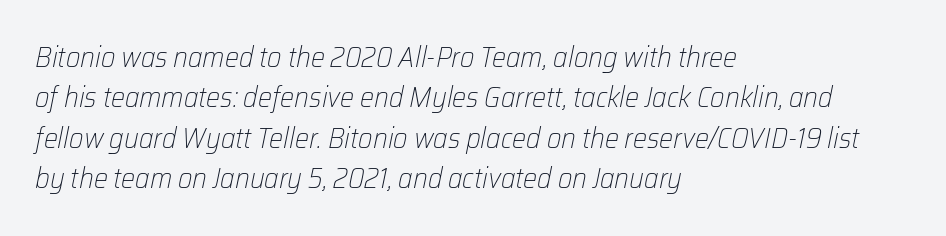
{"italic": "yes", "lean": "right", "slant_degrees": 12, "bold": "no", "weight": "light", "width": "normal", "stroke_contrast": "low", "x_height": "medium", "monospaced": "no", "underline": "no", "align": "left", "line_spacing": "normal", "line_spacing_ratio": 1.44, "letter_spacing": "normal", "letter_spacing_em": 0.0, "glyph_px": 28}
